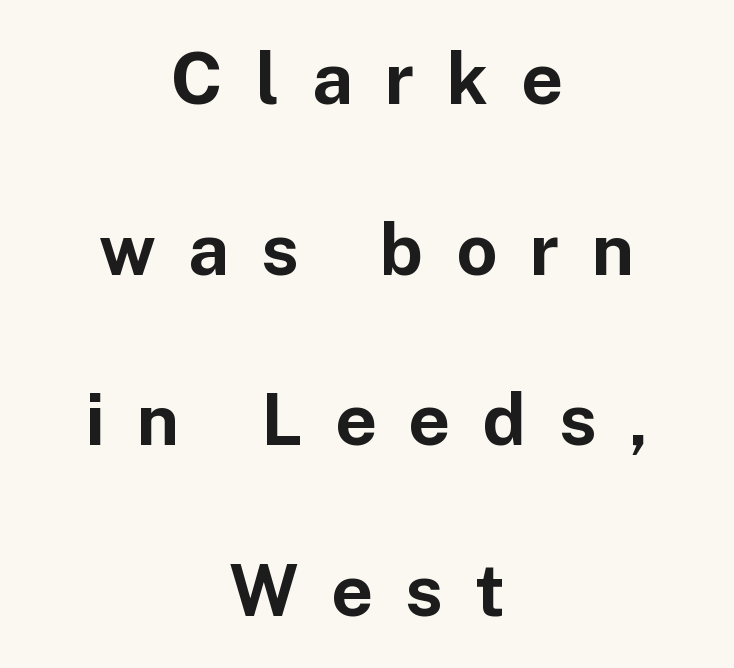
{"serif": "no", "italic": "no", "bold": "yes", "weight": "bold", "width": "normal", "stroke_contrast": "low", "x_height": "medium", "monospaced": "no", "underline": "no", "align": "center", "line_spacing": "loose", "line_spacing_ratio": 2.37, "letter_spacing": "wide", "letter_spacing_em": 0.45, "glyph_px": 72}
